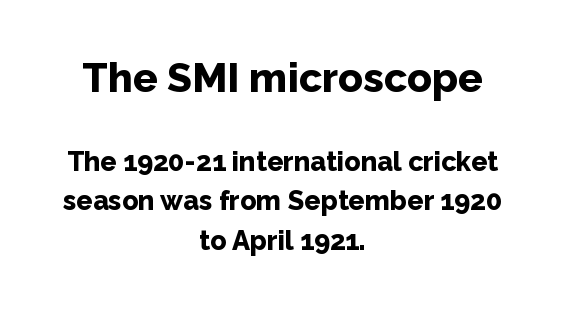
{"serif": "no", "italic": "no", "bold": "yes", "weight": "bold", "width": "normal", "stroke_contrast": "low", "x_height": "medium", "monospaced": "no", "underline": "no", "align": "center", "line_spacing": "normal", "line_spacing_ratio": 1.45, "letter_spacing": "normal", "letter_spacing_em": 0.0, "larger_block": "first", "size_ratio": 1.52, "glyph_px": 41}
